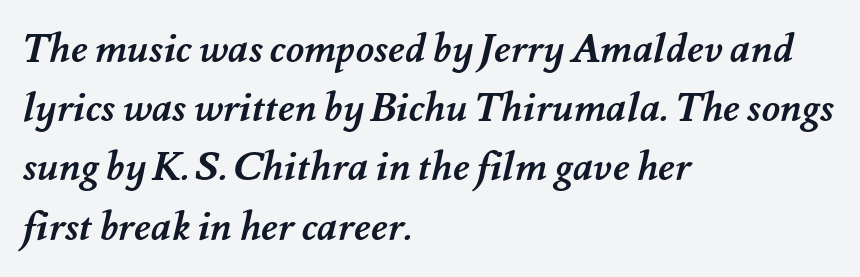
This is heavy type, rendered in bold. Vertically, the passage feels balanced, rows spaced as you'd expect. This sample has the flowing, uneven cadence of proportional lettering. Beneath every word, the page is bare. Layout note: lines flush left.
